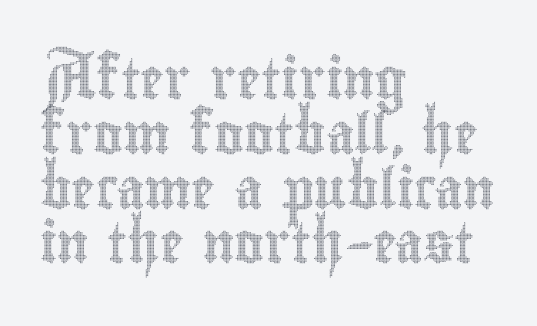
{"italic": "no", "width": "condensed", "x_height": "small", "monospaced": "no", "underline": "no", "align": "left", "line_spacing": "normal", "line_spacing_ratio": 1.37, "letter_spacing": "normal", "letter_spacing_em": 0.0, "glyph_px": 40}
